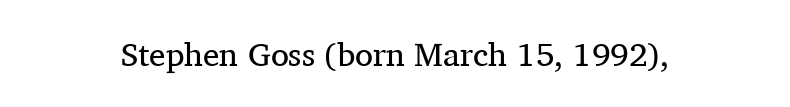
The image shows 33 px regular-weight serif type, upright; set centered, normal letter spacing, not underlined; medium stroke contrast and a medium x-height.
